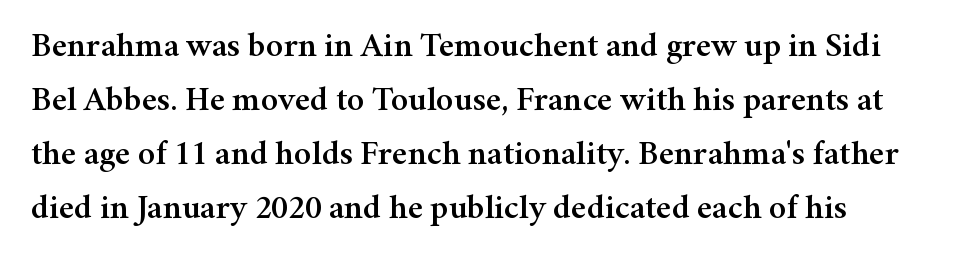
{"serif": "yes", "italic": "no", "width": "normal", "stroke_contrast": "medium", "x_height": "medium", "monospaced": "no", "underline": "no", "line_spacing": "normal", "line_spacing_ratio": 1.54, "letter_spacing": "normal", "letter_spacing_em": 0.0, "glyph_px": 35}
